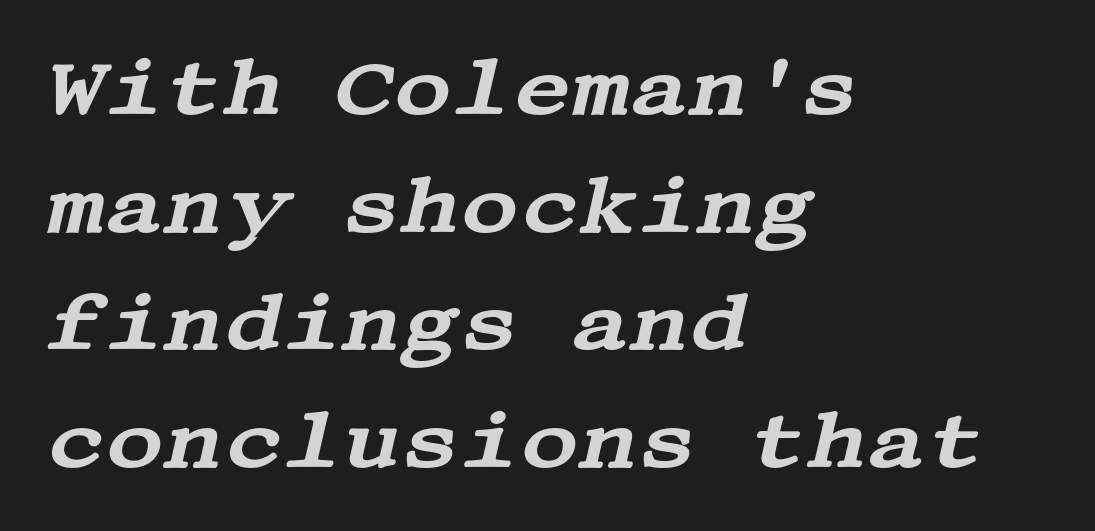
The image shows 80 px wide serif type, italic (leaning right); set left-aligned, normal line spacing (1.47x), normal letter spacing, not underlined; medium stroke contrast and a large x-height.
